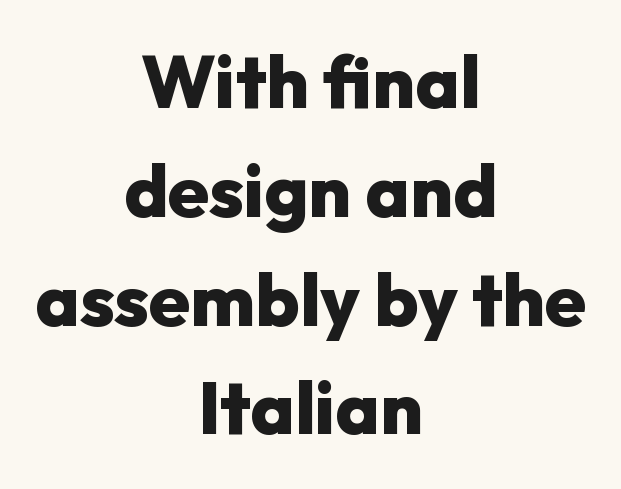
The characters display no serif detailing; their extremities are plain. The strip under each line holds only bare page. Reading down the column, the eye jumps a familiar distance to each next line. Honestly, the letter spacing is just normal — you wouldn't notice it. This is heavy type, rendered in bold. These lines are rendered in a variable-pitch font.
